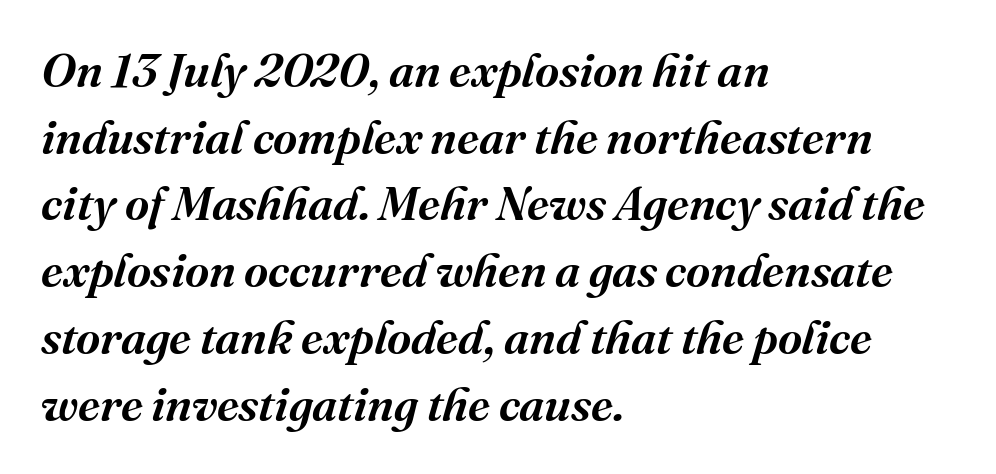
Q: Is the text italic (slanted)? A: Yes, it leans right by about 16 degrees.
Q: Is the typeface a serif or a sans-serif typeface? A: Serif.
Q: Is the text underlined? A: No.
Q: How is the paragraph aligned? A: Left-aligned.
Q: Is the spacing between letters normal or unusually wide? A: Normal.
Q: Is the spacing between lines tight, normal or loose? A: Normal.
Q: Width (condensed, normal, or wide)? A: Normal.
Q: Stroke contrast? A: Medium.
Q: x-height? A: Medium.
Q: Monospaced? A: No.
